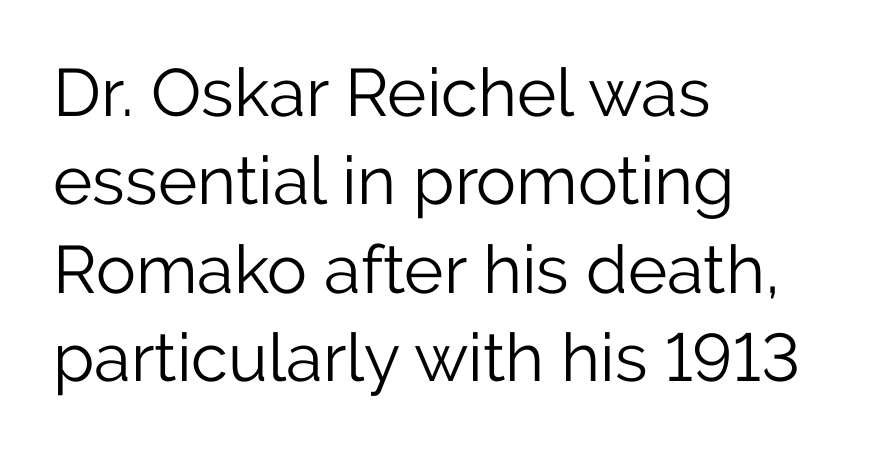
Italic: no, the glyphs are upright roman. Each letter keeps its own natural width here, so spacing adapts to shape. This is not heavy type; no bold has been used. What stands out about the letter spacing? Nothing — it is the standard amount. These lines are composed in type without serifs. Underlining? Definitely not there.
